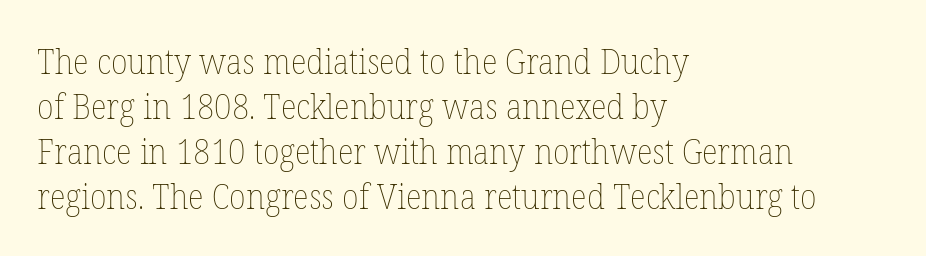
{"italic": "no", "bold": "no", "weight": "thin", "width": "normal", "stroke_contrast": "low", "x_height": "medium", "monospaced": "no", "underline": "no", "align": "left", "line_spacing": "normal", "line_spacing_ratio": 1.32, "letter_spacing": "normal", "letter_spacing_em": 0.0, "glyph_px": 34}
